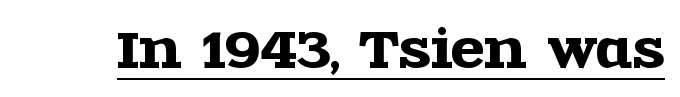
Q: Is the text italic (slanted)? A: No, it is upright.
Q: Is the typeface a serif or a sans-serif typeface? A: Serif.
Q: Is the text underlined? A: Yes.
Q: Is the spacing between letters normal or unusually wide? A: Normal.
Q: Width (condensed, normal, or wide)? A: Wide.
Q: x-height? A: Large.
Q: Monospaced? A: No.
